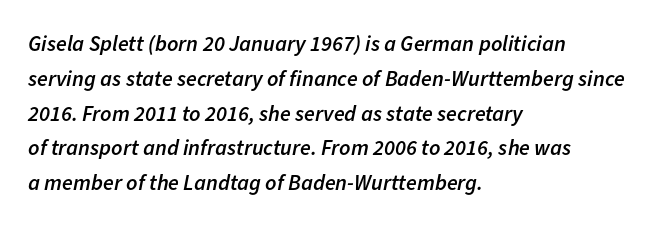
Summary of vertical rhythm: regular, with standard interline spacing. Firm but not heavy-handed strokes: this text is semibold. The space beneath each line is pristine and unruled. The compositor pushed each line to the left boundary. This sample uses an oblique cut, with every glyph tilted off the vertical.
